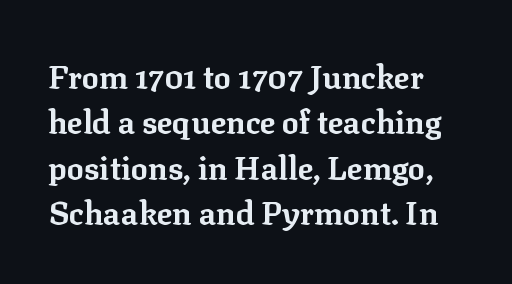
{"serif": "yes", "italic": "no", "bold": "yes", "weight": "bold", "width": "normal", "stroke_contrast": "low", "x_height": "medium", "monospaced": "no", "underline": "no", "line_spacing": "normal", "line_spacing_ratio": 1.42, "letter_spacing": "normal", "letter_spacing_em": 0.0, "glyph_px": 32}
